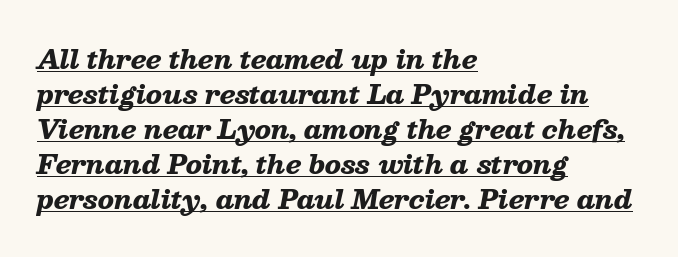
Q: Is the text bold? A: Yes.
Q: Is the text italic (slanted)? A: Yes, it leans right by about 13 degrees.
Q: Is the text underlined? A: Yes.
Q: How is the paragraph aligned? A: Left-aligned.
Q: Is the spacing between letters normal or unusually wide? A: Normal.
Q: Is the spacing between lines tight, normal or loose? A: Normal.
